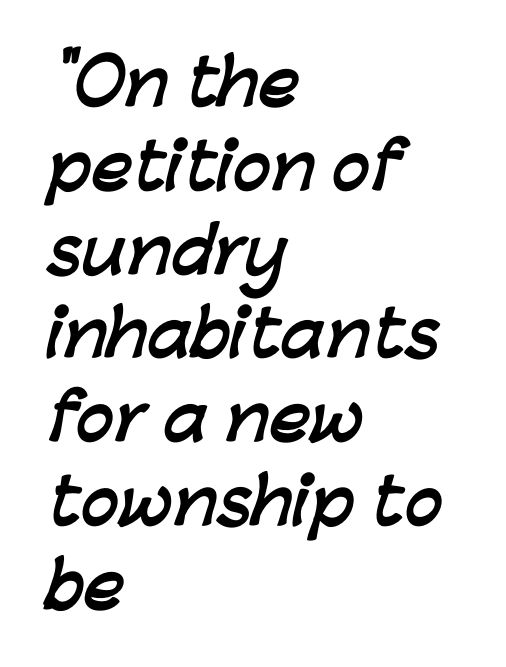
The image shows 63 px semibold sans-serif type; set left-aligned, normal line spacing (1.33x), normal letter spacing, not underlined; low stroke contrast and a medium x-height.
